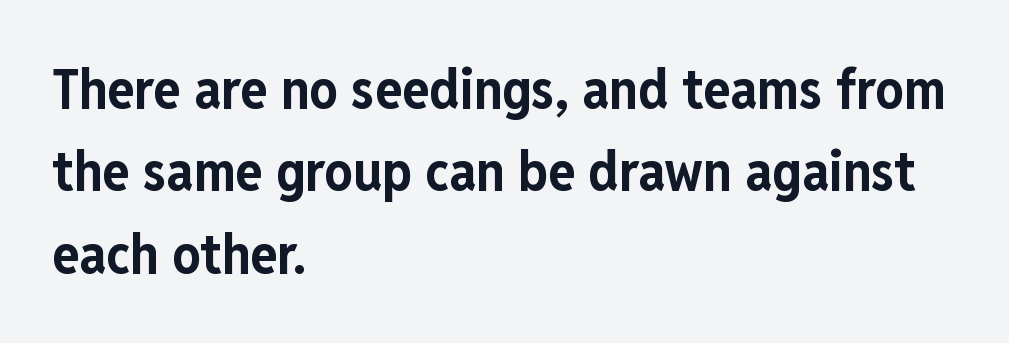
Q: Is the text bold? A: Yes.
Q: Is the text italic (slanted)? A: No, it is upright.
Q: Is the typeface a serif or a sans-serif typeface? A: Sans-serif.
Q: Is the text underlined? A: No.
Q: How is the paragraph aligned? A: Left-aligned.
Q: Is the spacing between letters normal or unusually wide? A: Normal.
Q: Is the spacing between lines tight, normal or loose? A: Normal.
Q: Width (condensed, normal, or wide)? A: Condensed.
Q: Stroke contrast? A: Low.
Q: x-height? A: Medium.
Q: Monospaced? A: No.
